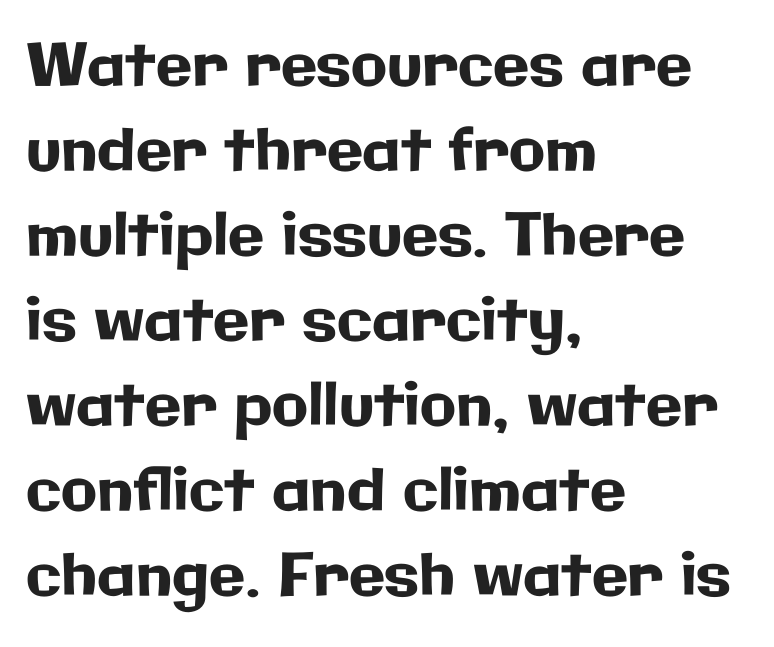
Q: Is the text italic (slanted)? A: No, it is upright.
Q: Is the typeface a serif or a sans-serif typeface? A: Sans-serif.
Q: Is the text underlined? A: No.
Q: How is the paragraph aligned? A: Left-aligned.
Q: Is the spacing between letters normal or unusually wide? A: Normal.
Q: Is the spacing between lines tight, normal or loose? A: Normal.
Q: Width (condensed, normal, or wide)? A: Normal.
Q: Stroke contrast? A: Low.
Q: x-height? A: Medium.
Q: Monospaced? A: No.
